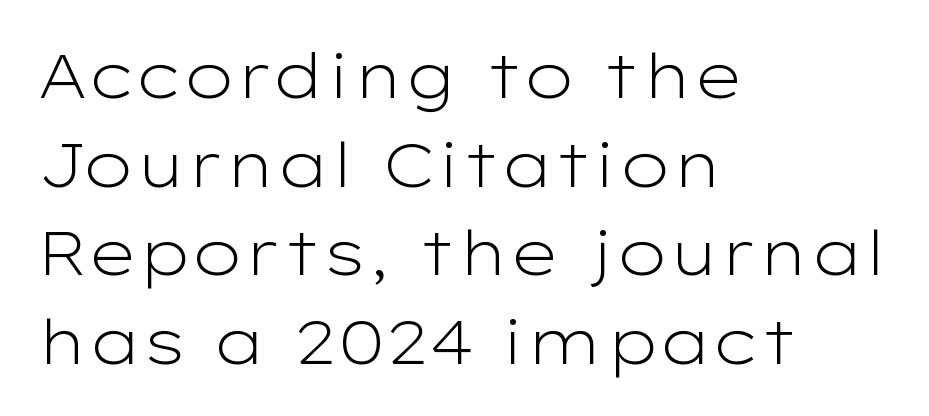
{"serif": "no", "italic": "no", "bold": "no", "weight": "light", "width": "wide", "stroke_contrast": "low", "x_height": "medium", "monospaced": "no", "underline": "no", "align": "left", "line_spacing": "normal", "line_spacing_ratio": 1.43, "letter_spacing": "normal", "letter_spacing_em": 0.0, "glyph_px": 62}
